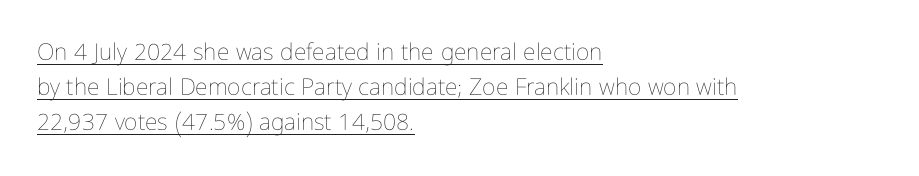
The image shows 23 px text type, upright; set left-aligned, normal line spacing (1.52x), normal letter spacing, underlined.
